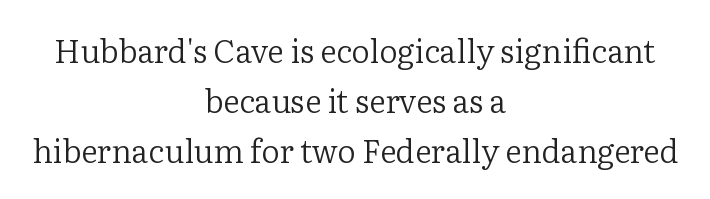
Stroke thickness stays within the range of a standard reading face or lighter. Glance below the letters and you will spot only blank space. Here the designer chose a conventional face with non-uniform glyph widths. Here the glyphs are tracked normally, forming tight word shapes.
